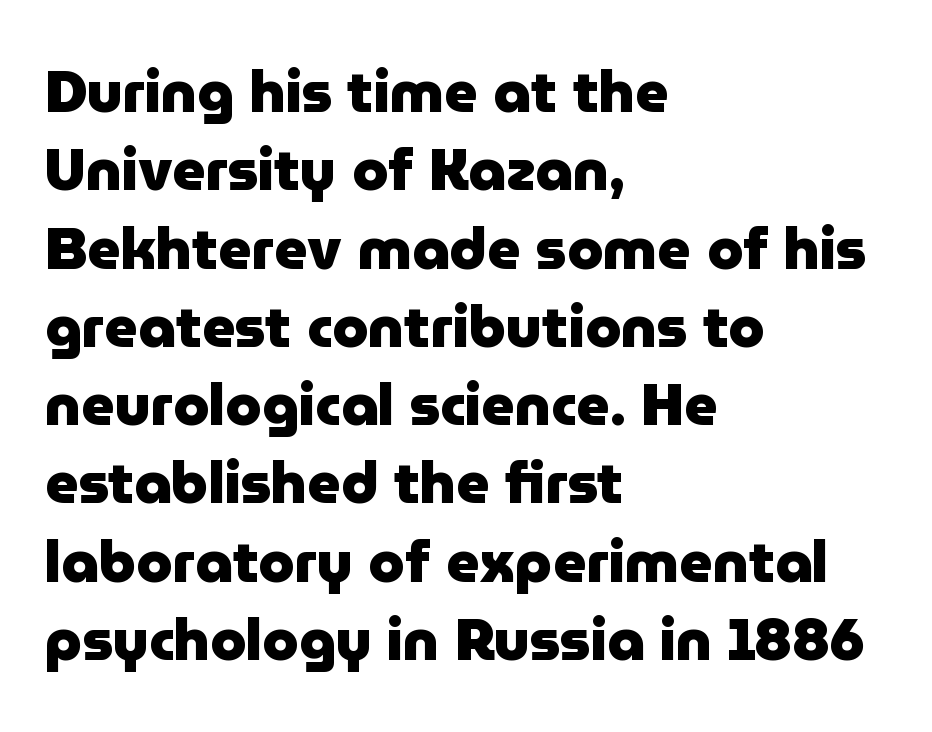
The passage shown is emphatically bold. The lettering holds an erect, upright posture throughout. Each row of text sits above clean, open space. The face used here is proportionally spaced, like ordinary book or web type. The leading is moderate, giving the passage an even texture. Short note: letters normally spaced.
